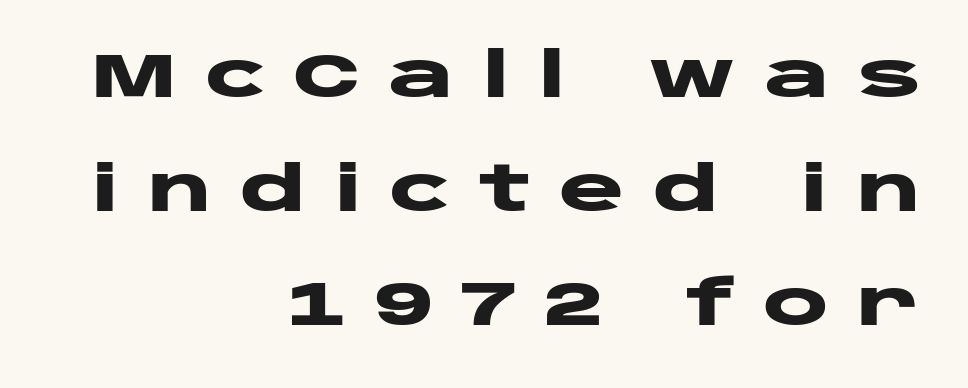
The image shows 62 px heavy, wide sans-serif type, upright; set right-aligned, line spacing 1.84x, unusually wide letter spacing (+0.45 em), not underlined; low stroke contrast and a large x-height.
